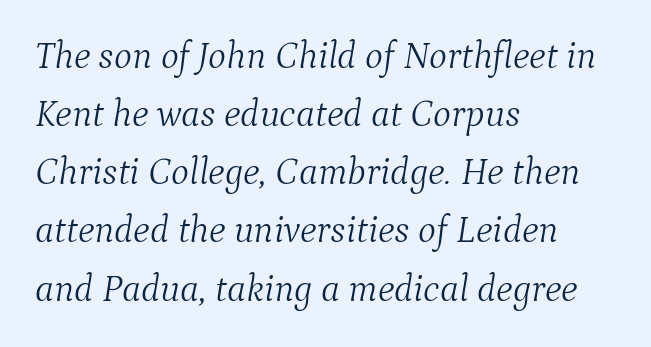
The typeface has the unassuming heft of standard copy or less. Compared with ordinary roman type, these characters are visibly tilted. Rows of type keep a routine distance in the vertical direction. These lines keep a tight, regular rhythm from letter to letter. Is this a fixed-width face? No — the glyphs have proportional, varying widths. All the whitespace from short lines collects on the right.
